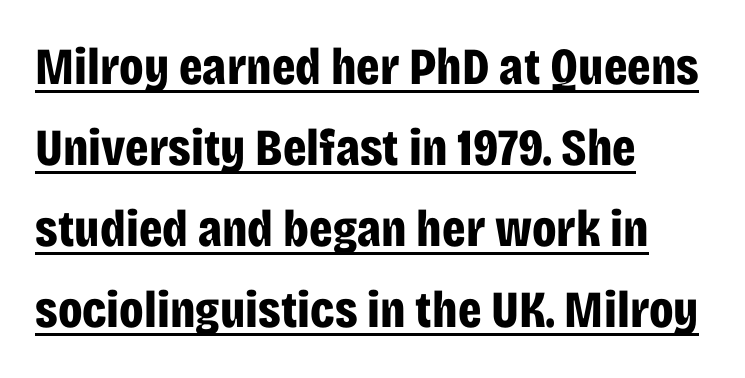
The paragraph has a hard left edge and a soft right edge. Is this a fixed-width face? No — the glyphs have proportional, varying widths. Italic? Not at all — the glyphs are vertical. Caption: lettering with a line underneath.
